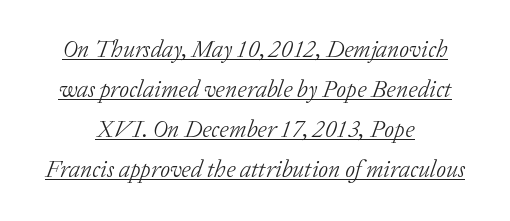
Q: Is the text bold? A: No.
Q: Is the text italic (slanted)? A: Yes, it leans right by about 20 degrees.
Q: Is the text underlined? A: Yes.
Q: How is the paragraph aligned? A: Centered.
Q: Is the spacing between letters normal or unusually wide? A: Normal.
Q: Is the spacing between lines tight, normal or loose? A: Normal.
